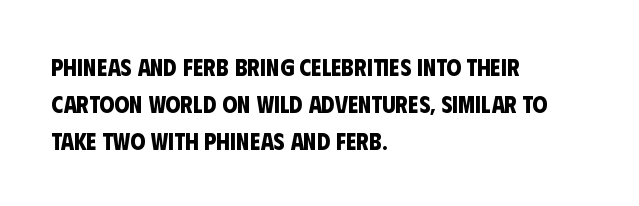
Q: Is the text bold? A: Yes.
Q: Is the text underlined? A: No.
Q: How is the paragraph aligned? A: Left-aligned.
Q: Is the spacing between letters normal or unusually wide? A: Normal.
Q: Is the spacing between lines tight, normal or loose? A: Normal.
